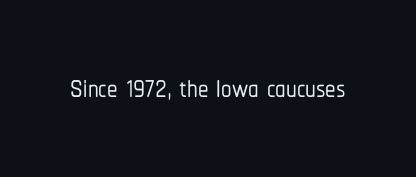
{"serif": "no", "italic": "no", "width": "condensed", "stroke_contrast": "low", "x_height": "medium", "monospaced": "no", "underline": "no", "letter_spacing": "normal", "letter_spacing_em": 0.0, "glyph_px": 42}
